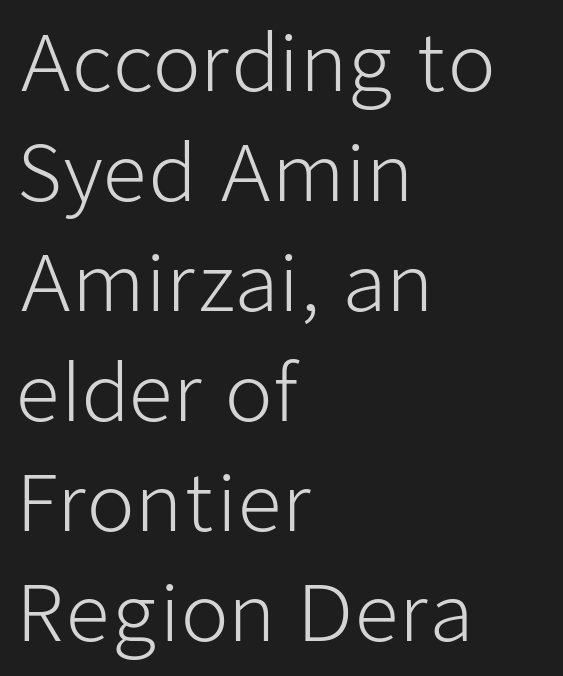
{"serif": "no", "italic": "no", "bold": "no", "weight": "light", "width": "normal", "stroke_contrast": "low", "x_height": "medium", "monospaced": "no", "underline": "no", "align": "left", "line_spacing": "normal", "line_spacing_ratio": 1.41, "letter_spacing": "normal", "letter_spacing_em": 0.0, "glyph_px": 78}
